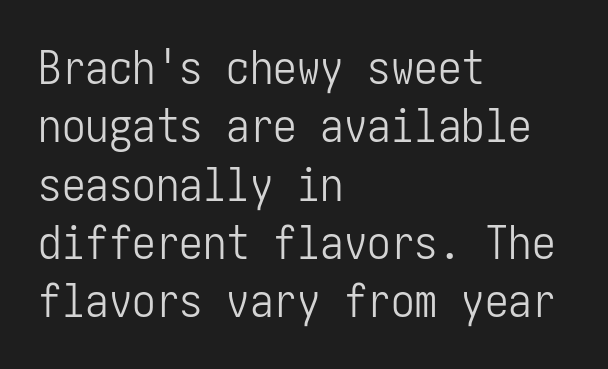
The image shows 47 px light, condensed sans-serif type, upright; set left-aligned, line spacing 1.24x, normal letter spacing, not underlined; low stroke contrast and a medium x-height.
